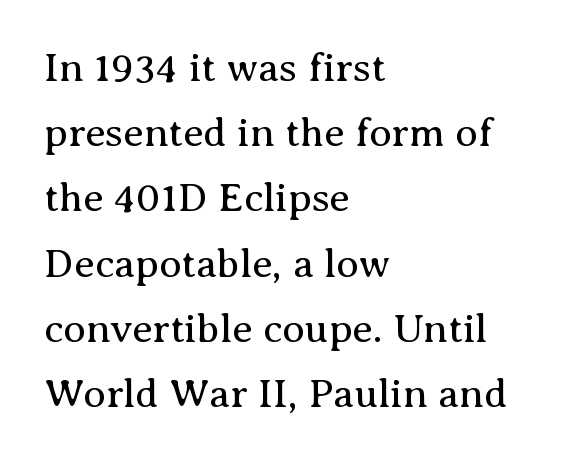
{"serif": "yes", "italic": "no", "bold": "no", "weight": "regular", "width": "normal", "stroke_contrast": "medium", "x_height": "medium", "monospaced": "no", "underline": "no", "align": "left", "line_spacing": "normal", "line_spacing_ratio": 1.59, "letter_spacing": "normal", "letter_spacing_em": 0.0, "glyph_px": 41}
